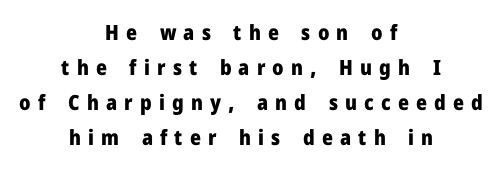
Q: Is the text bold? A: Yes.
Q: Is the text italic (slanted)? A: No, it is upright.
Q: Is the text underlined? A: No.
Q: How is the paragraph aligned? A: Centered.
Q: Is the spacing between letters normal or unusually wide? A: Unusually wide.
Q: Is the spacing between lines tight, normal or loose? A: Normal.
